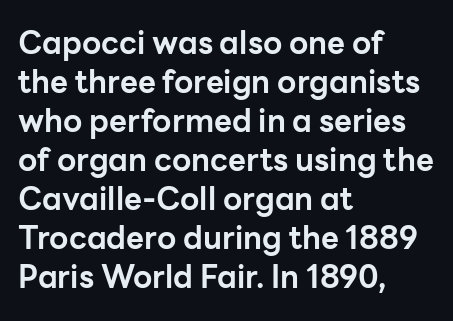
Quick note: interline space is typical. No feet cap the strokes, marking this as sans-serif type. The zone under the glyphs is completely vacant. I'd describe the lettering as bold — thick and assertive. Do the characters align in a grid? No, the font is proportional.
